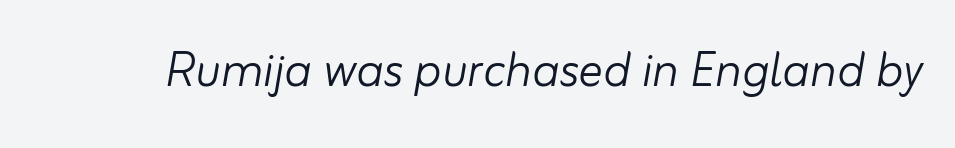
There is no visible air inserted between adjacent glyphs. A light-to-regular cut is what we see here. Just letters on the line, the space beneath them empty. These lines are rendered in a variable-pitch font. Would a proofreader flag this as italicized? Yes.
